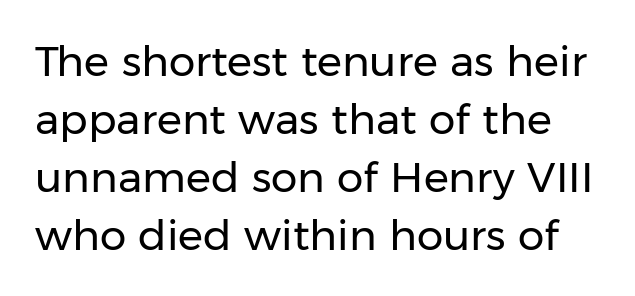
The image shows 42 px regular-weight sans-serif type, upright; set normal line spacing (1.38x), normal letter spacing, not underlined; low stroke contrast and a medium x-height.
